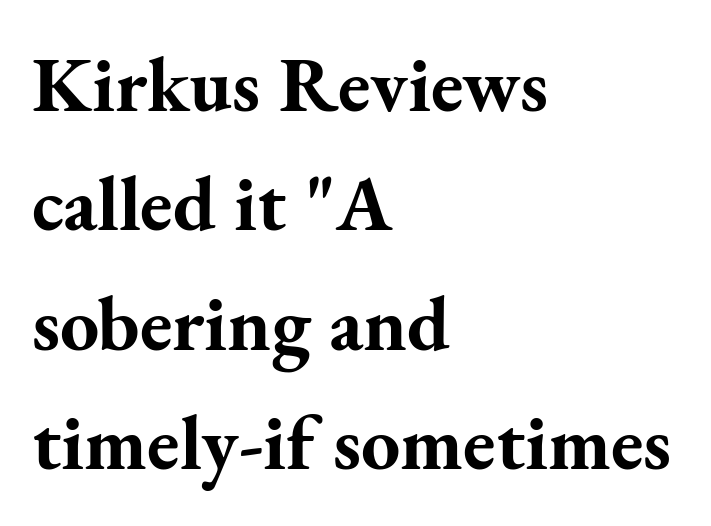
{"serif": "yes", "italic": "no", "bold": "yes", "weight": "bold", "width": "normal", "stroke_contrast": "medium", "x_height": "small", "monospaced": "no", "underline": "no", "align": "left", "line_spacing": "normal", "line_spacing_ratio": 1.53, "letter_spacing": "normal", "letter_spacing_em": 0.0, "glyph_px": 78}
